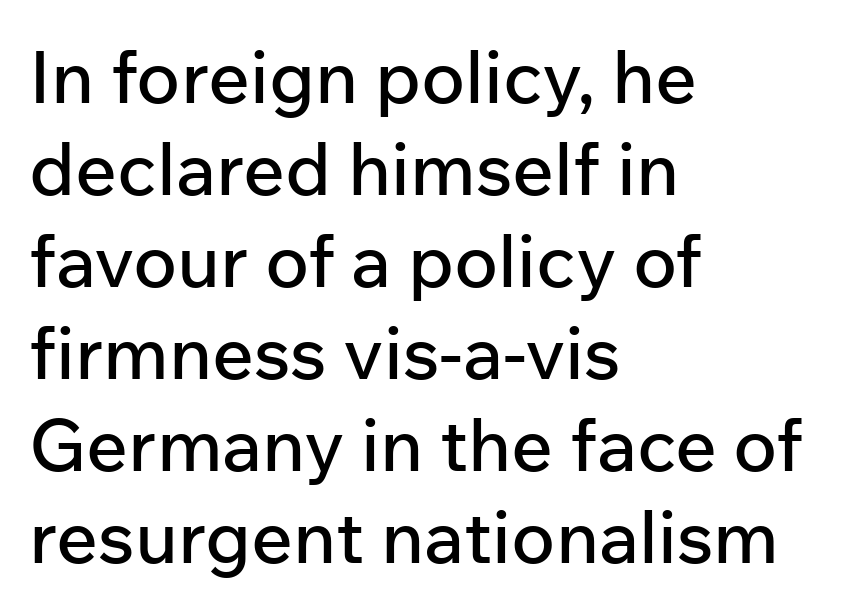
This sample has the flowing, uneven cadence of proportional lettering. Descenders are the only things crossing below the line. Regarding serifs, this sample does without them. In terms of posture, this sample is upright.
